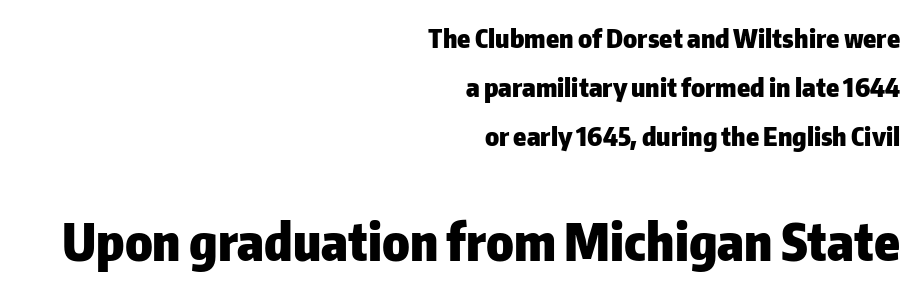
{"serif": "no", "italic": "no", "bold": "yes", "weight": "heavy", "width": "normal", "stroke_contrast": "low", "x_height": "medium", "monospaced": "no", "underline": "no", "align": "right", "line_spacing_ratio": 1.88, "letter_spacing": "normal", "letter_spacing_em": 0.0, "larger_block": "second", "size_ratio": 1.96, "glyph_px": 51}
